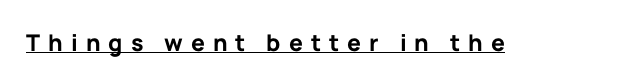
The image shows 23 px bold type, upright; set unusually wide letter spacing (+0.35 em), underlined.
